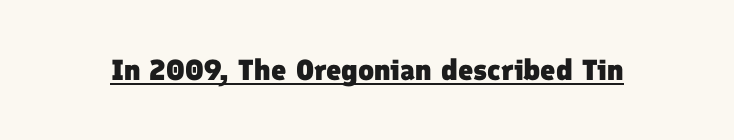
Q: Is the text bold? A: Yes.
Q: Is the typeface a serif or a sans-serif typeface? A: Sans-serif.
Q: Is the text underlined? A: Yes.
Q: Is the spacing between letters normal or unusually wide? A: Normal.
Q: Width (condensed, normal, or wide)? A: Normal.
Q: Stroke contrast? A: Low.
Q: x-height? A: Medium.
Q: Monospaced? A: No.
